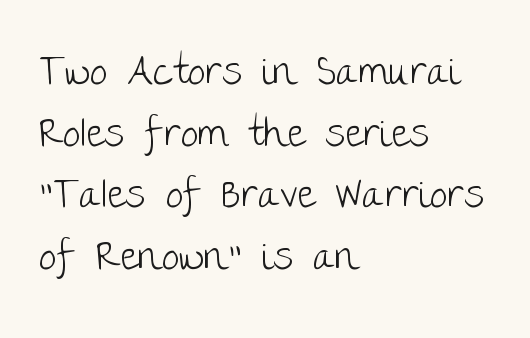
Q: Is the text bold? A: No.
Q: Is the text italic (slanted)? A: No, it is upright.
Q: Is the typeface a serif or a sans-serif typeface? A: Sans-serif.
Q: Is the text underlined? A: No.
Q: How is the paragraph aligned? A: Left-aligned.
Q: Is the spacing between letters normal or unusually wide? A: Normal.
Q: Is the spacing between lines tight, normal or loose? A: Normal.
Q: Width (condensed, normal, or wide)? A: Normal.
Q: Stroke contrast? A: Low.
Q: x-height? A: Large.
Q: Monospaced? A: No.
